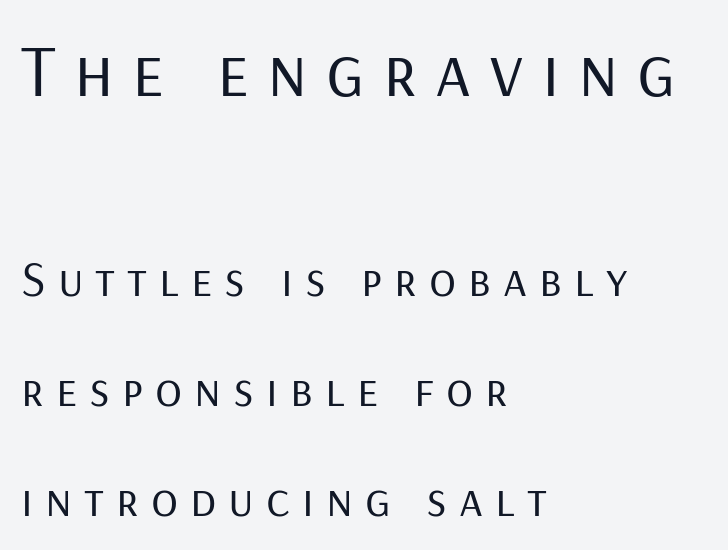
What's the leading like? Stretched, with rows far apart. Characters follow at a spacing far wider than the type designer built in. Beneath every word, the page is bare. Proportional: the letters do not fall into vertical columns.
